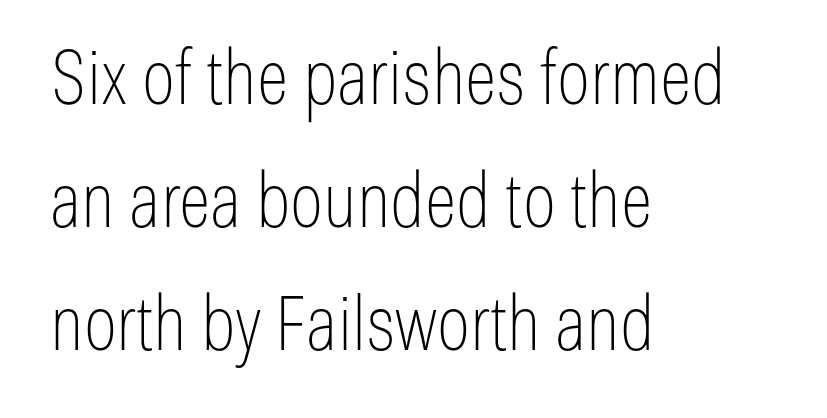
Q: Is the text bold? A: No.
Q: Is the text italic (slanted)? A: No, it is upright.
Q: Is the typeface a serif or a sans-serif typeface? A: Sans-serif.
Q: Is the text underlined? A: No.
Q: How is the paragraph aligned? A: Left-aligned.
Q: Is the spacing between letters normal or unusually wide? A: Normal.
Q: Is the spacing between lines tight, normal or loose? A: Normal.
Q: Width (condensed, normal, or wide)? A: Condensed.
Q: Stroke contrast? A: Low.
Q: x-height? A: Medium.
Q: Monospaced? A: No.
